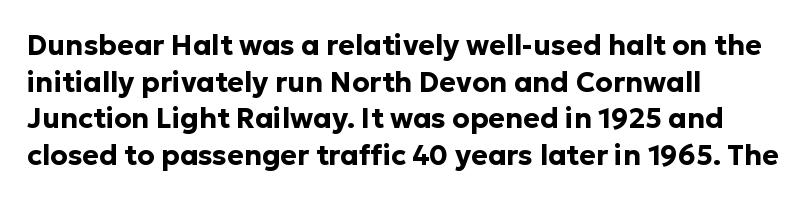
{"serif": "no", "italic": "no", "bold": "yes", "weight": "bold", "width": "normal", "stroke_contrast": "low", "x_height": "medium", "monospaced": "no", "underline": "no", "align": "left", "line_spacing": "normal", "line_spacing_ratio": 1.31, "letter_spacing": "normal", "letter_spacing_em": 0.0, "glyph_px": 28}
